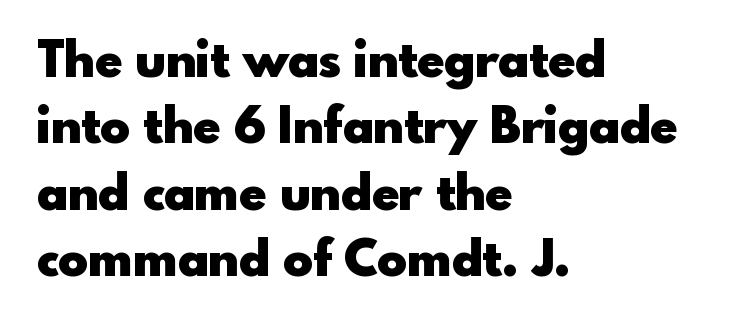
The zone under the glyphs is completely vacant. This sample is left-justified, so line endings fall wherever the words run out. The tracking reads as untouched default to a designer's eye. Regular leading. What weight is shown? A full bold with thick strokes. Type style note: lacks serifs.
